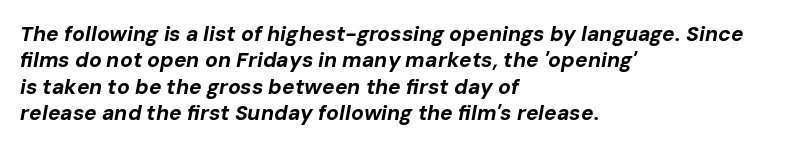
The image shows 21 px bold type, italic (leaning right); set left-aligned, normal line spacing (1.26x), normal letter spacing, not underlined.
